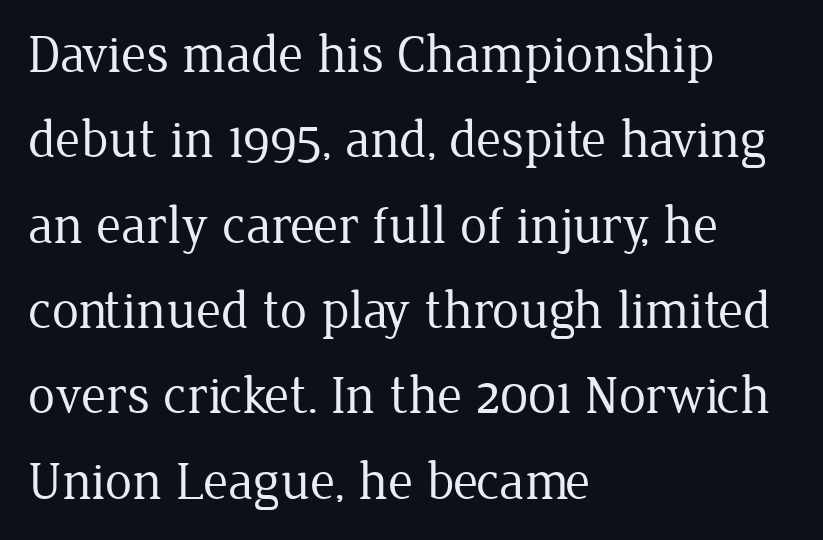
Q: Is the text bold? A: No.
Q: Is the text italic (slanted)? A: No, it is upright.
Q: Is the typeface a serif or a sans-serif typeface? A: Serif.
Q: Is the text underlined? A: No.
Q: How is the paragraph aligned? A: Left-aligned.
Q: Is the spacing between letters normal or unusually wide? A: Normal.
Q: Is the spacing between lines tight, normal or loose? A: Normal.
Q: Width (condensed, normal, or wide)? A: Normal.
Q: Stroke contrast? A: Low.
Q: x-height? A: Medium.
Q: Monospaced? A: No.
